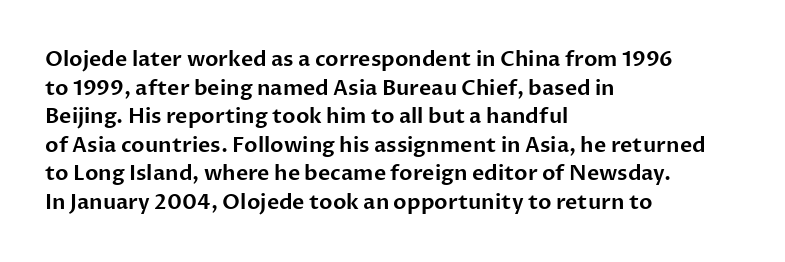
The rendering keeps characters at their native spacing. Does the lettering tilt? It doesn't — this is upright. Descender tails drop into unmarked territory. The lines sit at an ordinary, default distance from one another. One-word summary of the alignment: left.
